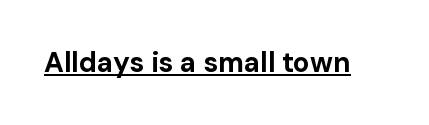
Q: Is the text bold? A: Yes.
Q: Is the text italic (slanted)? A: No, it is upright.
Q: Is the typeface a serif or a sans-serif typeface? A: Sans-serif.
Q: Is the text underlined? A: Yes.
Q: Is the spacing between letters normal or unusually wide? A: Normal.
Q: Width (condensed, normal, or wide)? A: Normal.
Q: Stroke contrast? A: Low.
Q: x-height? A: Medium.
Q: Monospaced? A: No.
